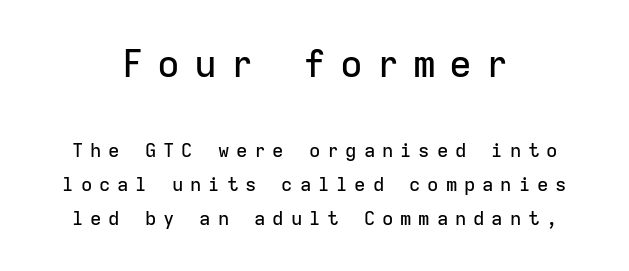
Q: Is the text italic (slanted)? A: No, it is upright.
Q: Is the typeface a serif or a sans-serif typeface? A: Sans-serif.
Q: Is the text underlined? A: No.
Q: How is the paragraph aligned? A: Centered.
Q: Is the spacing between letters normal or unusually wide? A: Unusually wide.
Q: Which block of text is set in a larger size, the first (top) or the second (bottom)? A: The first (top) one.
Q: Width (condensed, normal, or wide)? A: Normal.
Q: Stroke contrast? A: Low.
Q: x-height? A: Medium.
Q: Monospaced? A: Yes.
